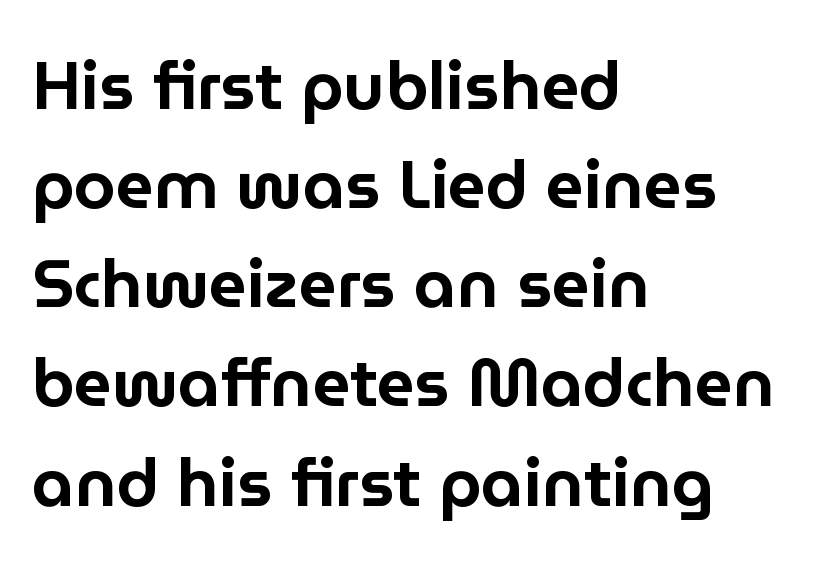
Q: Is the text italic (slanted)? A: No, it is upright.
Q: Is the typeface a serif or a sans-serif typeface? A: Sans-serif.
Q: Is the text underlined? A: No.
Q: How is the paragraph aligned? A: Left-aligned.
Q: Is the spacing between letters normal or unusually wide? A: Normal.
Q: Is the spacing between lines tight, normal or loose? A: Normal.
Q: Width (condensed, normal, or wide)? A: Normal.
Q: Stroke contrast? A: Low.
Q: x-height? A: Medium.
Q: Monospaced? A: No.
